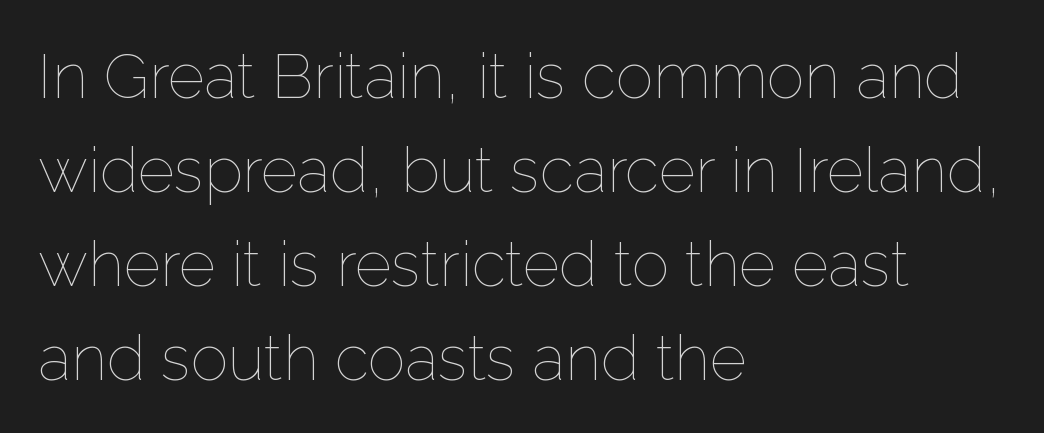
Q: Is the text bold? A: No.
Q: Is the text italic (slanted)? A: No, it is upright.
Q: Is the text underlined? A: No.
Q: How is the paragraph aligned? A: Left-aligned.
Q: Is the spacing between letters normal or unusually wide? A: Normal.
Q: Is the spacing between lines tight, normal or loose? A: Normal.
Q: Width (condensed, normal, or wide)? A: Normal.
Q: Stroke contrast? A: Low.
Q: x-height? A: Medium.
Q: Monospaced? A: No.
